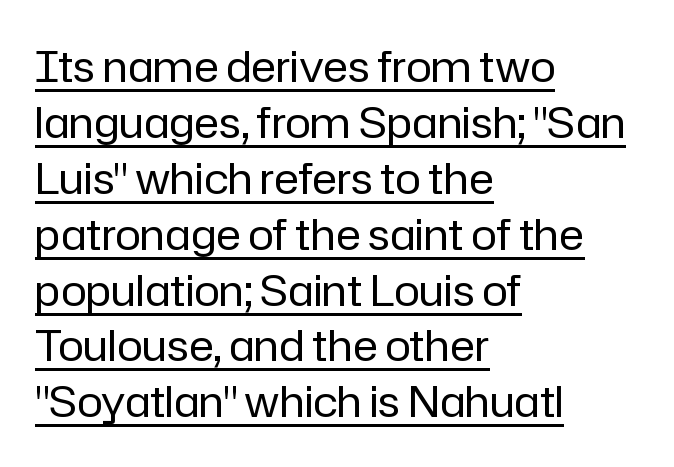
The image shows 43 px regular-weight sans-serif type, upright; set left-aligned, normal line spacing (1.3x), normal letter spacing, underlined; low stroke contrast and a medium x-height.
